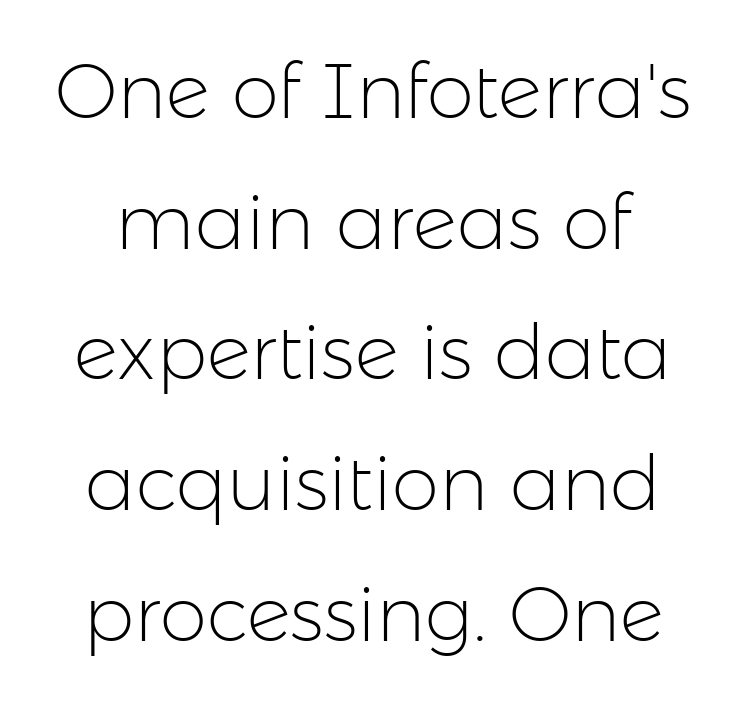
{"serif": "no", "italic": "no", "bold": "no", "weight": "light", "width": "normal", "stroke_contrast": "low", "x_height": "medium", "monospaced": "no", "underline": "no", "line_spacing_ratio": 1.72, "letter_spacing": "normal", "letter_spacing_em": 0.0, "glyph_px": 76}
